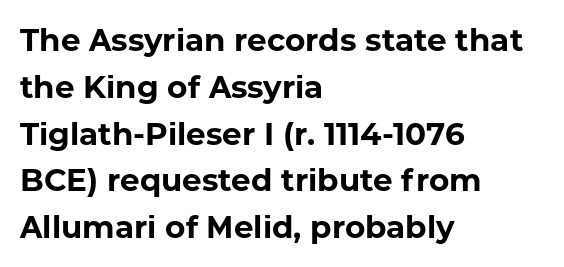
{"serif": "no", "italic": "no", "bold": "yes", "weight": "bold", "width": "normal", "stroke_contrast": "low", "x_height": "medium", "monospaced": "no", "underline": "no", "align": "left", "line_spacing": "normal", "line_spacing_ratio": 1.51, "letter_spacing": "normal", "letter_spacing_em": 0.0, "glyph_px": 31}
